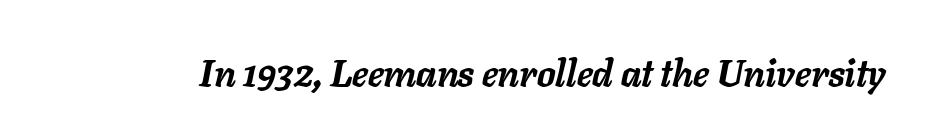
Q: Is the text bold? A: Yes.
Q: Is the text italic (slanted)? A: Yes, it leans right by about 11 degrees.
Q: Is the text underlined? A: No.
Q: Is the spacing between letters normal or unusually wide? A: Normal.
Q: Width (condensed, normal, or wide)? A: Normal.
Q: Stroke contrast? A: Low.
Q: x-height? A: Medium.
Q: Monospaced? A: No.
